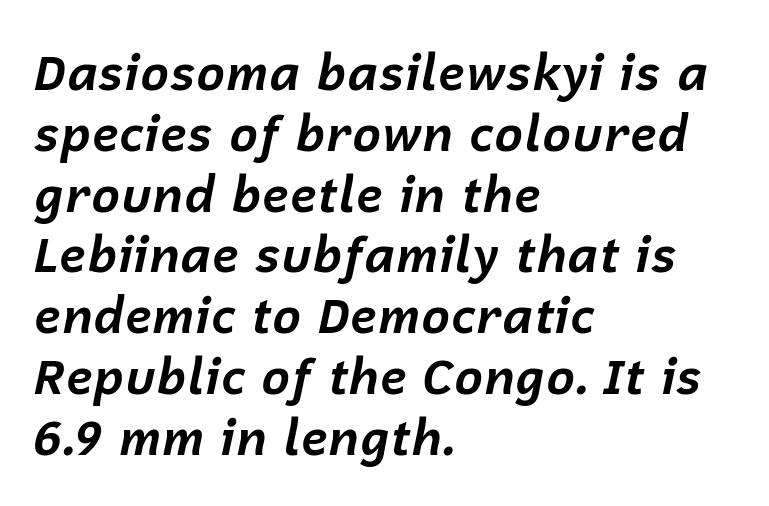
The image shows 49 px bold type, italic (leaning right); set left-aligned, line spacing 1.24x, normal letter spacing, not underlined; low stroke contrast and a medium x-height.
